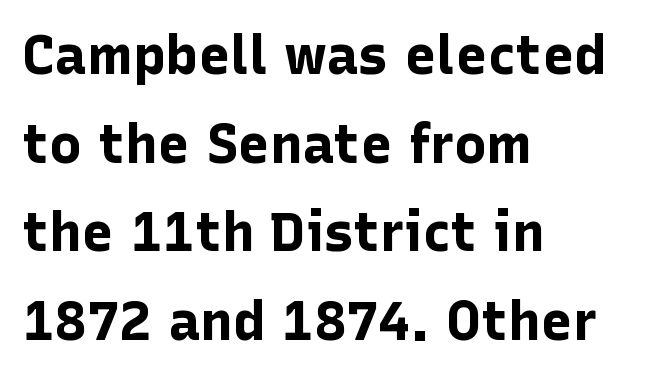
{"serif": "no", "italic": "no", "bold": "yes", "weight": "bold", "width": "normal", "stroke_contrast": "low", "x_height": "medium", "monospaced": "no", "underline": "no", "align": "left", "line_spacing": "normal", "line_spacing_ratio": 1.64, "letter_spacing": "normal", "letter_spacing_em": 0.0, "glyph_px": 54}
